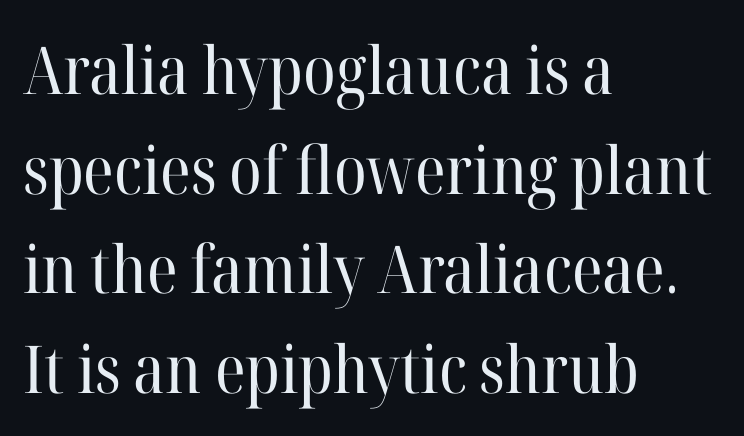
The image shows 66 px regular-weight serif type, upright; set left-aligned, normal line spacing (1.51x), normal letter spacing, not underlined; high stroke contrast and a medium x-height.
